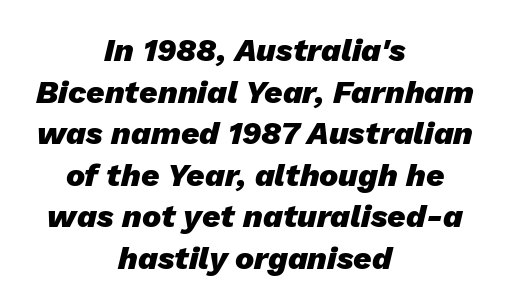
Q: Is the text bold? A: Yes.
Q: Is the text italic (slanted)? A: Yes, it leans right by about 13 degrees.
Q: Is the text underlined? A: No.
Q: How is the paragraph aligned? A: Centered.
Q: Is the spacing between letters normal or unusually wide? A: Normal.
Q: Is the spacing between lines tight, normal or loose? A: Normal.
Q: Width (condensed, normal, or wide)? A: Normal.
Q: Stroke contrast? A: Low.
Q: x-height? A: Medium.
Q: Monospaced? A: No.
